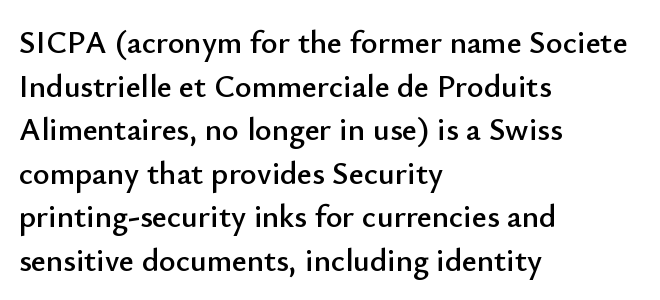
No feet cap the strokes, marking this as sans-serif type. The rendering uses a moderate line-height, typical for paragraphs. The tracking reads as untouched default to a designer's eye. This rendering uses left alignment, leaving the right contour irregular. When letters stand straight like this, we call the style roman or upright. The area under the type is left untouched.
